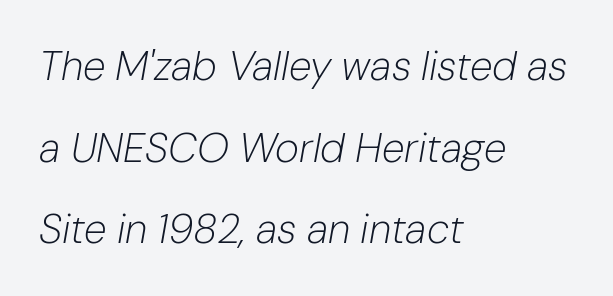
The lines are spread far apart with generous leading. Standard letterfit; no display-style spreading of the glyphs. The passage shown is not underscored anywhere. The letterforms sit at book weight or below. The font's italic variant was chosen for this text.
